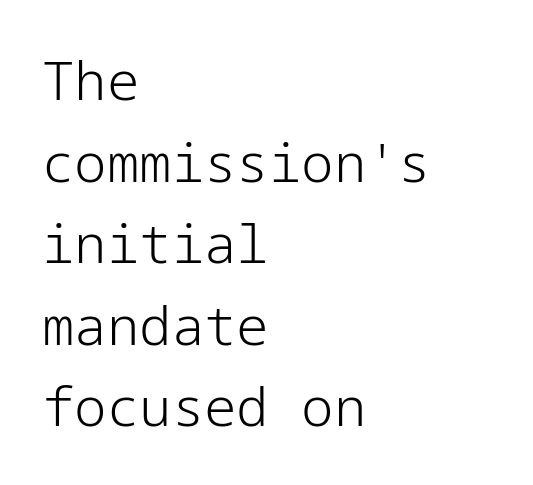
{"serif": "no", "italic": "no", "bold": "no", "weight": "light", "width": "normal", "stroke_contrast": "low", "x_height": "medium", "underline": "no", "align": "left", "line_spacing": "normal", "line_spacing_ratio": 1.51, "letter_spacing": "normal", "letter_spacing_em": 0.0, "glyph_px": 54}
